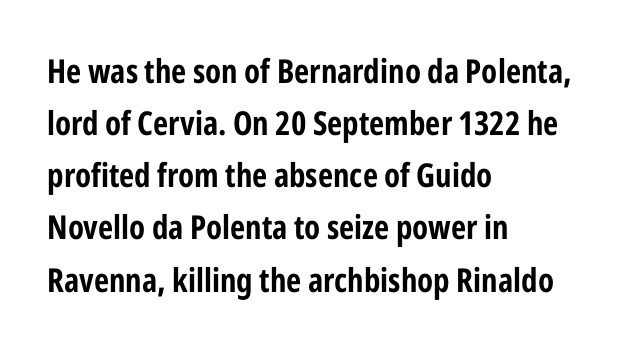
Q: Is the text bold? A: Yes.
Q: Is the text italic (slanted)? A: No, it is upright.
Q: Is the typeface a serif or a sans-serif typeface? A: Sans-serif.
Q: Is the text underlined? A: No.
Q: How is the paragraph aligned? A: Left-aligned.
Q: Is the spacing between letters normal or unusually wide? A: Normal.
Q: Is the spacing between lines tight, normal or loose? A: Normal.
Q: Width (condensed, normal, or wide)? A: Condensed.
Q: Stroke contrast? A: Low.
Q: x-height? A: Medium.
Q: Monospaced? A: No.
